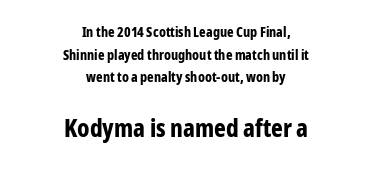
{"italic": "no", "bold": "yes", "underline": "no", "align": "center", "line_spacing": "normal", "line_spacing_ratio": 1.62, "letter_spacing": "normal", "letter_spacing_em": 0.0, "larger_block": "second", "size_ratio": 1.79, "glyph_px": 25}
